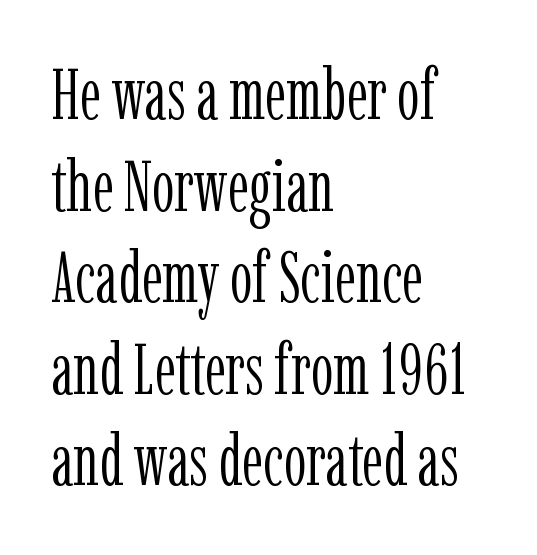
Do the letters lean? They stand straight. No chunkiness to these letters — they're not bold. The face used here is proportionally spaced, like ordinary book or web type. The specimen omits any rule beneath the text block's lines.
